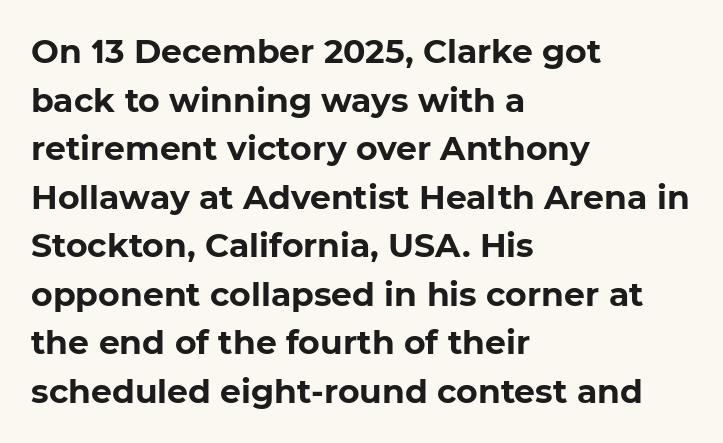
Stroke thickness is high; the sample reads as a true bold. The type is set solid horizontally, with unmodified tracking. Here the designer chose a conventional face with non-uniform glyph widths. No word sits above an underline. These lines are set flush left with a ragged right edge. Vertically, the passage feels balanced, rows spaced as you'd expect.
